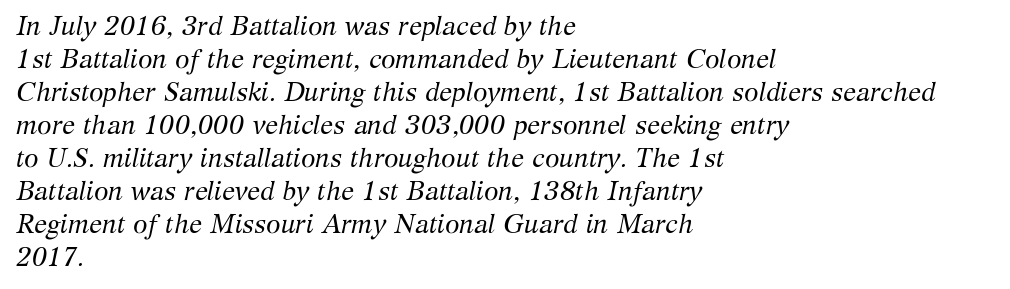
Ink coverage per letter is moderate at most. The rendering uses a moderate line-height, typical for paragraphs. The gap between lines stays unmarked. This rendering uses left alignment, leaving the right contour irregular. Here the glyphs are tracked normally, forming tight word shapes.
